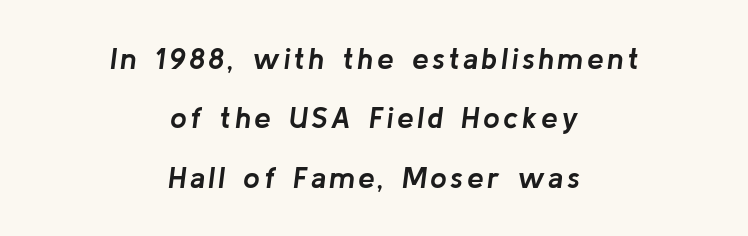
Q: Is the text bold? A: Yes.
Q: Is the text italic (slanted)? A: Yes, it leans right by about 8 degrees.
Q: Is the text underlined? A: No.
Q: How is the paragraph aligned? A: Centered.
Q: Is the spacing between lines tight, normal or loose? A: Loose.
Q: Width (condensed, normal, or wide)? A: Normal.
Q: Stroke contrast? A: Low.
Q: x-height? A: Medium.
Q: Monospaced? A: No.
